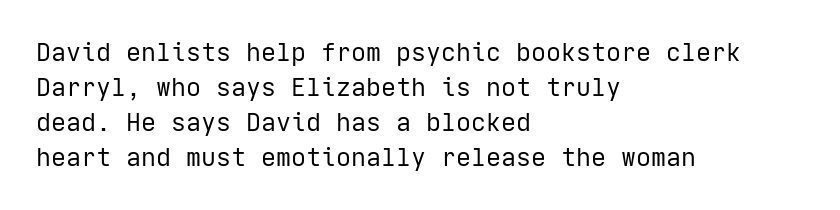
Nobody drew a line under any word here. The passage is arranged the way most books set body copy — flush left. Is the stroke heavy? The answer is a plain regular-or-lighter. Nobody touched the tracking dial on this one. A roman cut, with each character standing at attention. The space between consecutive lines is moderate.
